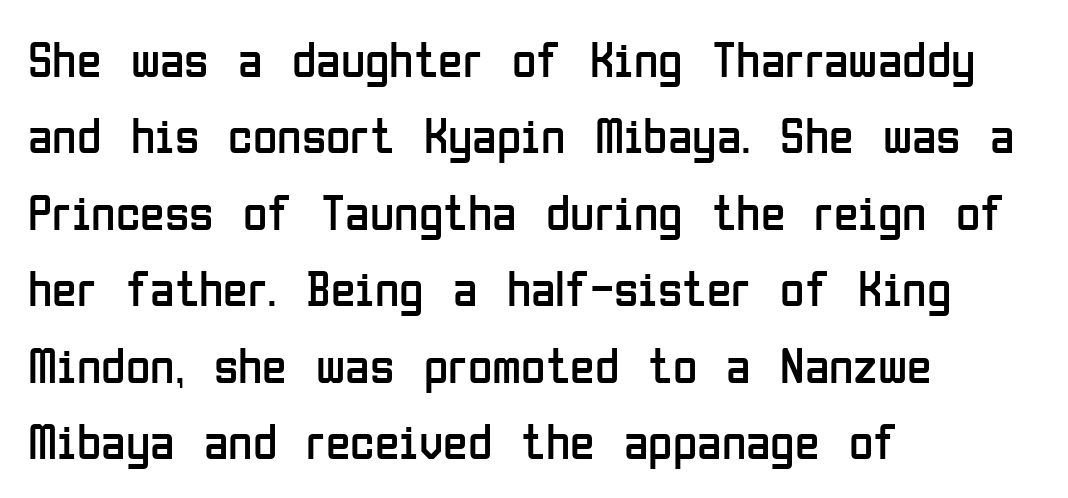
The image shows 50 px regular-weight, condensed sans-serif type, upright; set left-aligned, normal line spacing (1.53x), normal letter spacing, not underlined; low stroke contrast and a medium x-height.
